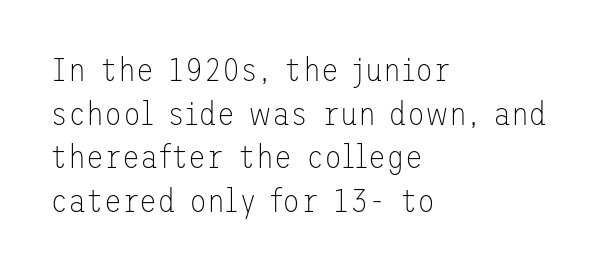
The image shows 33 px thin sans-serif type, upright; set left-aligned, normal line spacing (1.32x), normal letter spacing, not underlined; low stroke contrast and a medium x-height.
